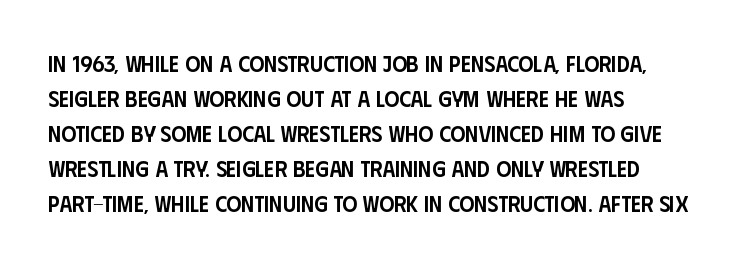
Q: Is the text bold? A: Semi-bold.
Q: Is the text italic (slanted)? A: No, it is upright.
Q: Is the text underlined? A: No.
Q: How is the paragraph aligned? A: Left-aligned.
Q: Is the spacing between letters normal or unusually wide? A: Normal.
Q: Is the spacing between lines tight, normal or loose? A: Normal.
